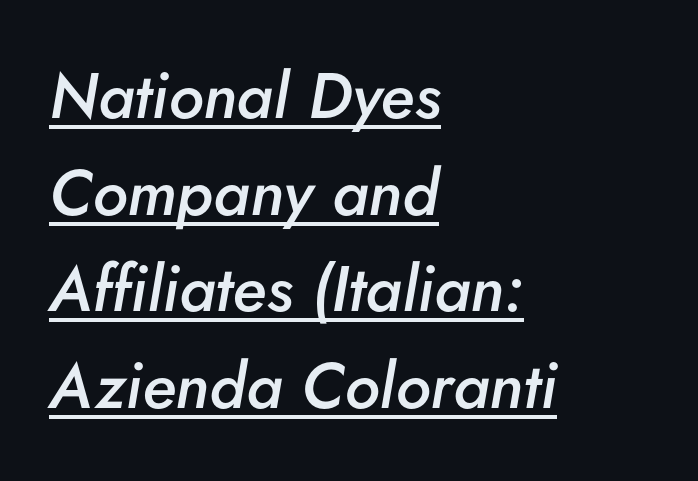
Q: Is the text bold? A: Semi-bold.
Q: Is the text italic (slanted)? A: Yes, it leans right by about 5 degrees.
Q: Is the text underlined? A: Yes.
Q: How is the paragraph aligned? A: Left-aligned.
Q: Is the spacing between letters normal or unusually wide? A: Normal.
Q: Is the spacing between lines tight, normal or loose? A: Normal.
Q: Width (condensed, normal, or wide)? A: Normal.
Q: Stroke contrast? A: Low.
Q: x-height? A: Small.
Q: Monospaced? A: No.
